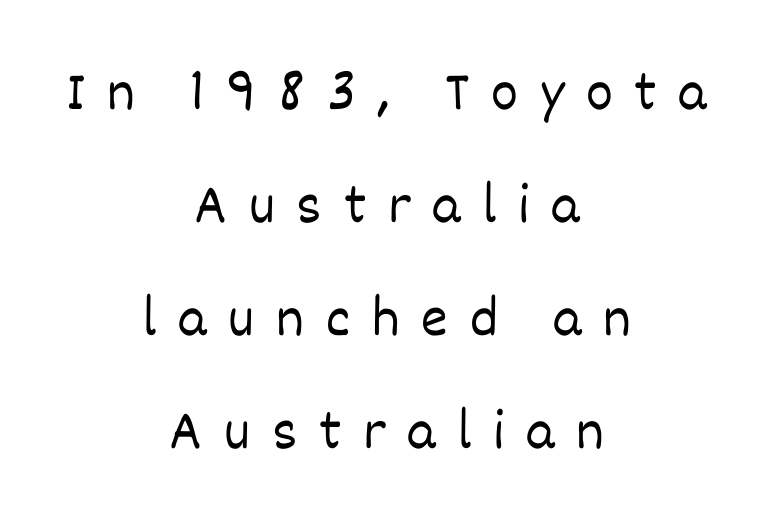
The image shows 57 px light type, upright; set centered, loose line spacing (1.98x), unusually wide letter spacing (+0.38 em), not underlined; low stroke contrast and a large x-height.
